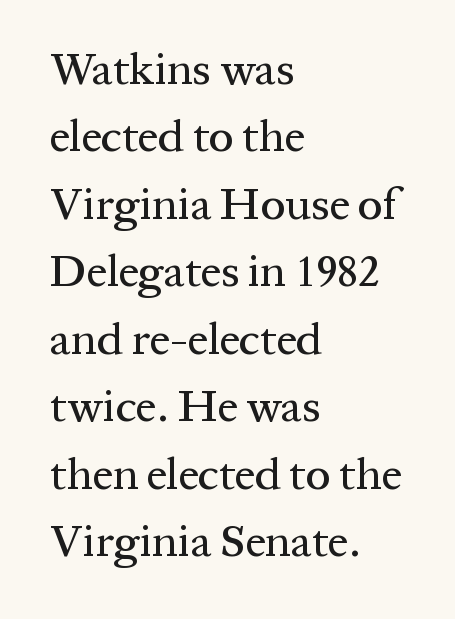
{"serif": "yes", "italic": "no", "width": "normal", "stroke_contrast": "medium", "x_height": "medium", "monospaced": "no", "underline": "no", "align": "left", "line_spacing": "normal", "line_spacing_ratio": 1.5, "letter_spacing": "normal", "letter_spacing_em": 0.0, "glyph_px": 45}
